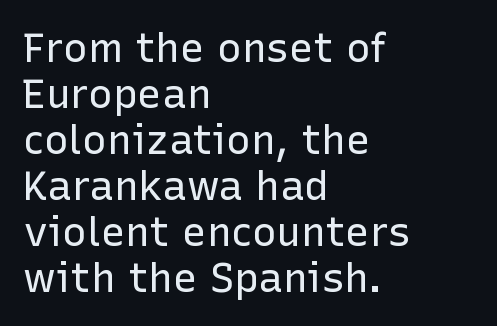
{"serif": "no", "italic": "no", "bold": "no", "weight": "regular", "width": "normal", "stroke_contrast": "low", "x_height": "medium", "monospaced": "no", "underline": "no", "align": "left", "line_spacing": "tight", "line_spacing_ratio": 1.12, "letter_spacing": "normal", "letter_spacing_em": 0.0, "glyph_px": 41}
